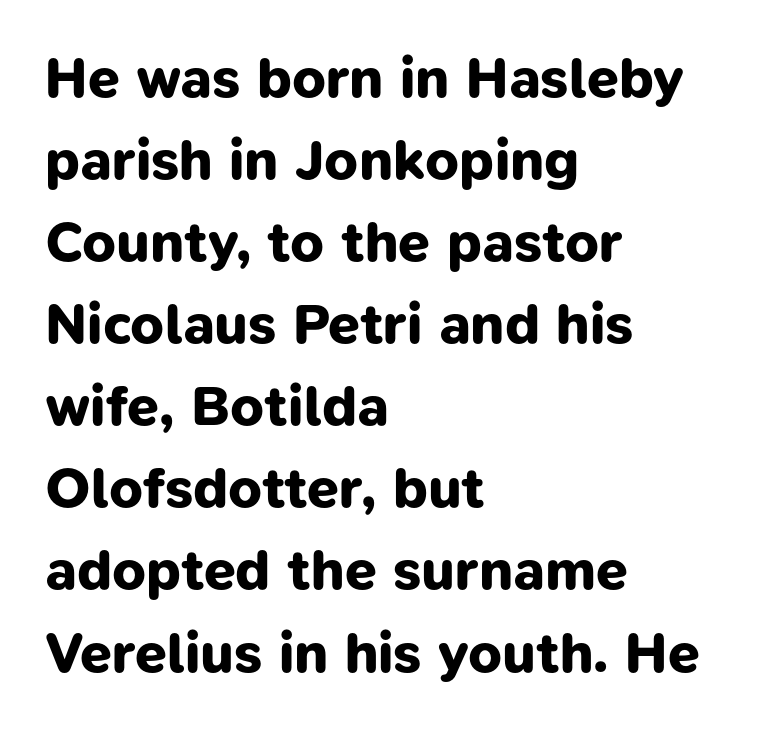
{"serif": "no", "bold": "yes", "weight": "bold", "width": "normal", "stroke_contrast": "low", "x_height": "medium", "monospaced": "no", "underline": "no", "align": "left", "line_spacing": "normal", "line_spacing_ratio": 1.44, "letter_spacing": "normal", "letter_spacing_em": 0.0, "glyph_px": 57}
